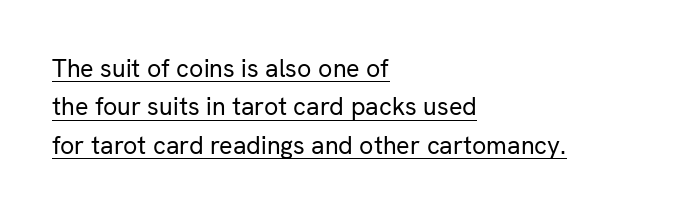
{"italic": "no", "bold": "no", "underline": "yes", "align": "left", "line_spacing": "normal", "line_spacing_ratio": 1.54, "letter_spacing": "normal", "letter_spacing_em": 0.0, "glyph_px": 25}
